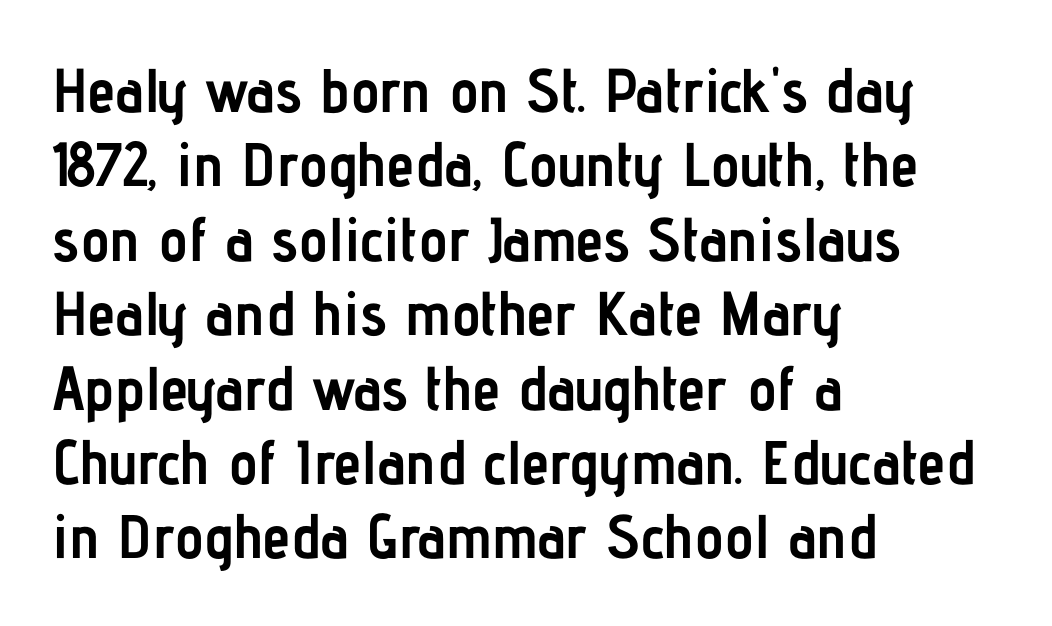
The image shows 62 px semibold, condensed sans-serif type, upright; set left-aligned, line spacing 1.2x, normal letter spacing, not underlined; low stroke contrast and a medium x-height.
